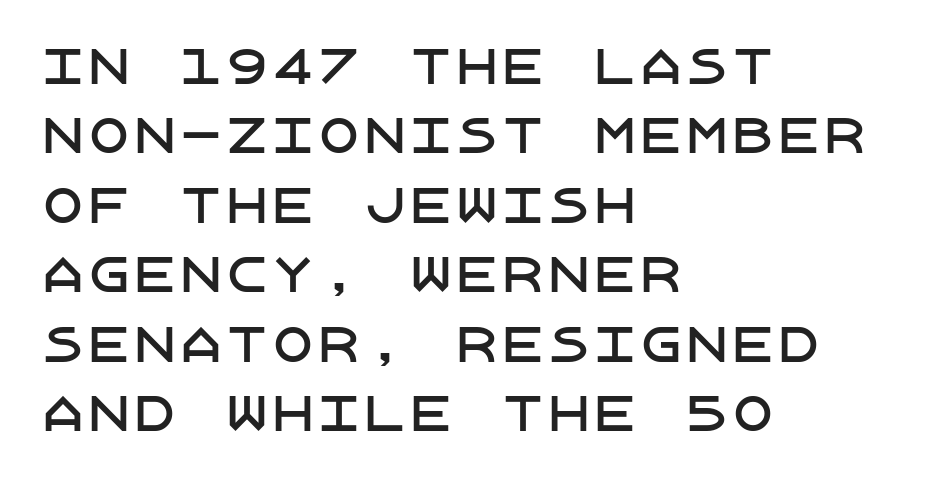
Q: Is the text italic (slanted)? A: No, it is upright.
Q: Is the typeface a serif or a sans-serif typeface? A: Sans-serif.
Q: Is the text underlined? A: No.
Q: How is the paragraph aligned? A: Left-aligned.
Q: Is the spacing between letters normal or unusually wide? A: Normal.
Q: Is the spacing between lines tight, normal or loose? A: Normal.
Q: Width (condensed, normal, or wide)? A: Normal.
Q: Stroke contrast? A: Low.
Q: x-height? A: Large.
